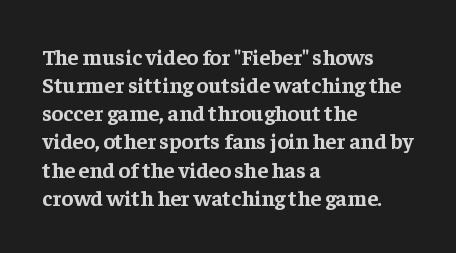
Q: Is the text bold? A: Yes.
Q: Is the text italic (slanted)? A: No, it is upright.
Q: Is the text underlined? A: No.
Q: How is the paragraph aligned? A: Left-aligned.
Q: Is the spacing between letters normal or unusually wide? A: Normal.
Q: Is the spacing between lines tight, normal or loose? A: Normal.
